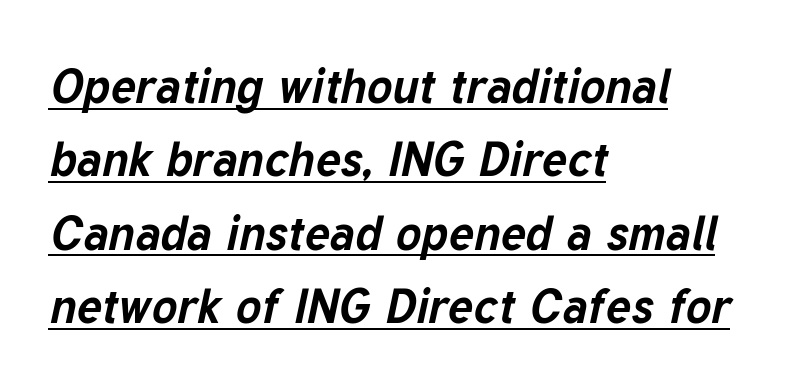
The image shows 48 px bold type, italic (leaning right); set left-aligned, normal line spacing (1.53x), normal letter spacing, underlined; low stroke contrast and a medium x-height.
